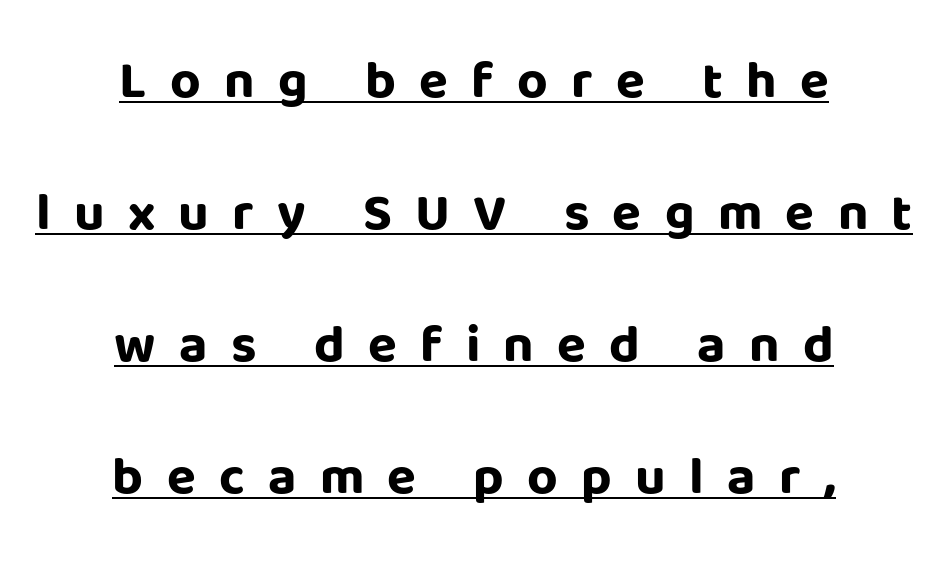
These lines are composed in type without serifs. In terms of letterspacing, this is a distinctly airy, spread setting. How heavy is the stroke? Heavy — this is a bold. Reading down the column, the eye jumps a long way to each next line. The passage is arranged like a title page — every line centered. The rendering uses natural spacing where letterforms have individual widths.
